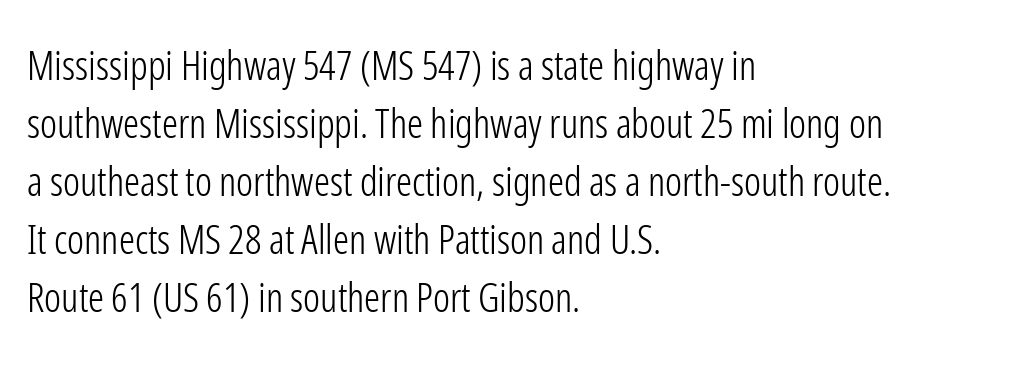
Q: Is the text bold? A: No.
Q: Is the text italic (slanted)? A: No, it is upright.
Q: Is the typeface a serif or a sans-serif typeface? A: Sans-serif.
Q: Is the text underlined? A: No.
Q: How is the paragraph aligned? A: Left-aligned.
Q: Is the spacing between letters normal or unusually wide? A: Normal.
Q: Is the spacing between lines tight, normal or loose? A: Normal.
Q: Width (condensed, normal, or wide)? A: Condensed.
Q: Stroke contrast? A: Low.
Q: x-height? A: Medium.
Q: Monospaced? A: No.
